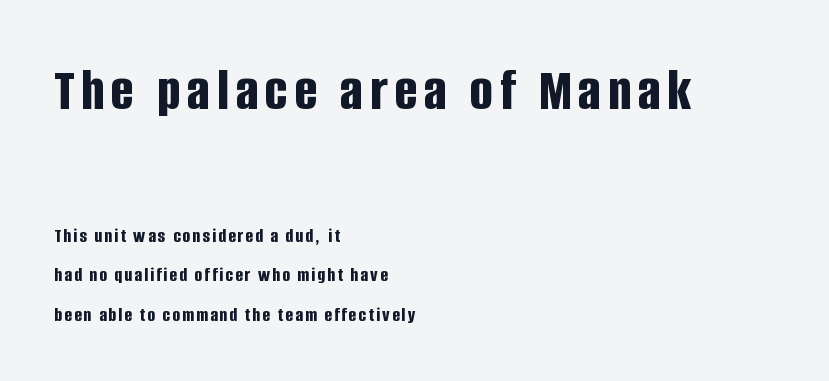
The image shows 61 px bold, condensed sans-serif type, upright; set left-aligned, loose line spacing (1.98x), not underlined; the first (top) block is 3.05x larger; low stroke contrast and a large x-height.
